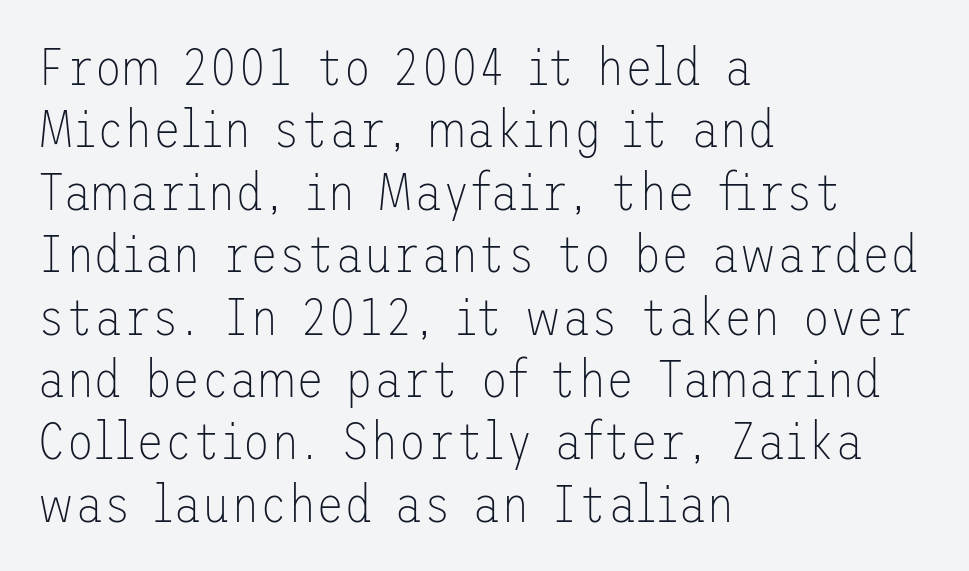
Q: Is the text bold? A: No.
Q: Is the text italic (slanted)? A: No, it is upright.
Q: Is the typeface a serif or a sans-serif typeface? A: Sans-serif.
Q: Is the text underlined? A: No.
Q: How is the paragraph aligned? A: Left-aligned.
Q: Is the spacing between letters normal or unusually wide? A: Normal.
Q: Width (condensed, normal, or wide)? A: Normal.
Q: Stroke contrast? A: Low.
Q: x-height? A: Medium.
